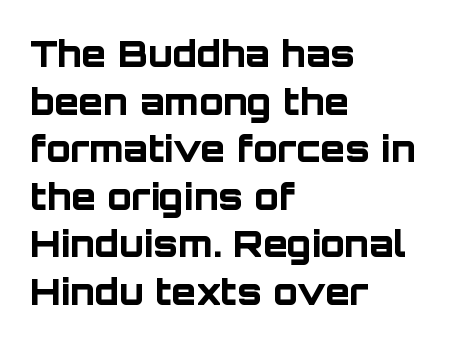
The image shows 36 px bold sans-serif type, upright; set left-aligned, normal line spacing (1.32x), normal letter spacing, not underlined; low stroke contrast and a large x-height.
